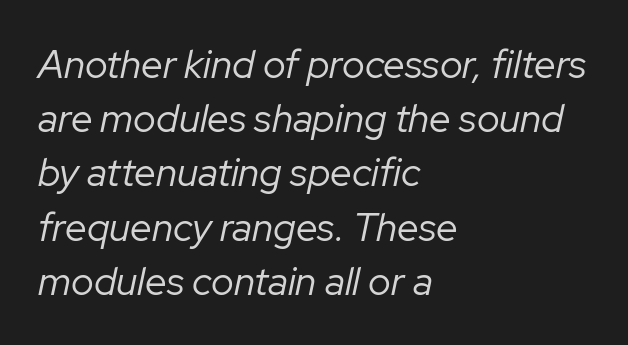
Each line starts at the same left margin while the right side varies. Leading: standard. The passage shown is typed in a proportional face where columns would drift. This is oblique type, the kind used for emphasis or titles. The baseline area is clear.
